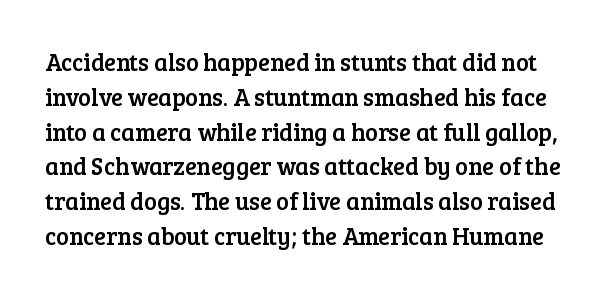
Style check: upright. The string is rendered with underlining switched off. Does extra space separate the letters? No, they use regular spacing. The line-height multiplier appears to be the usual default.
